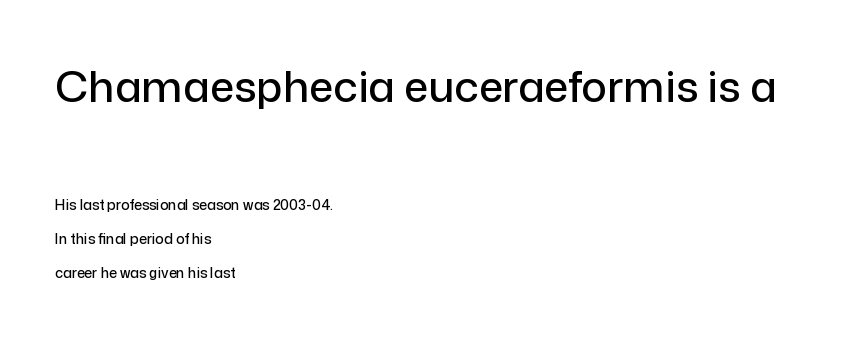
{"serif": "no", "italic": "no", "width": "normal", "stroke_contrast": "low", "x_height": "medium", "monospaced": "no", "underline": "no", "align": "left", "line_spacing": "loose", "line_spacing_ratio": 2.43, "letter_spacing": "normal", "letter_spacing_em": 0.0, "larger_block": "first", "size_ratio": 3.07, "glyph_px": 43}
